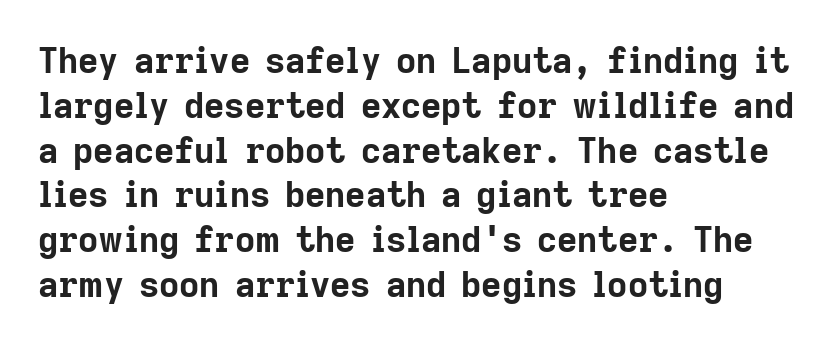
The image shows 35 px bold sans-serif type, upright; set left-aligned, normal line spacing (1.28x), normal letter spacing, not underlined; low stroke contrast and a medium x-height.
